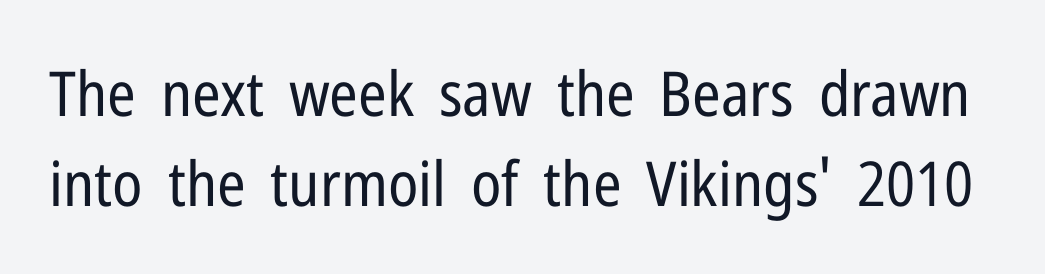
A roman cut, with each character standing at attention. Weight: in the light-to-regular range. The glyphs in this specimen are sans serif. Note the varied advance widths — an 'i' is clearly narrower than an 'm'. Descenders are the only things crossing below the line. Vertical spacing — default.
